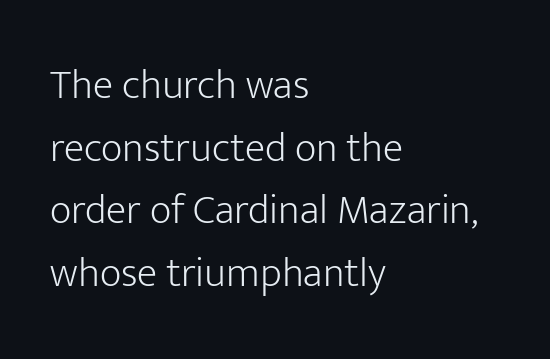
Nothing heavy about these letters — not bold at all. Tracking value appears to be zero — textbook default spacing. Whoever set this chose a conventional vertical rhythm. I'd call this a sans setting — the letters go barefoot. Lines of text with bare space underneath. The letters stand straight up with perfectly vertical stems.
